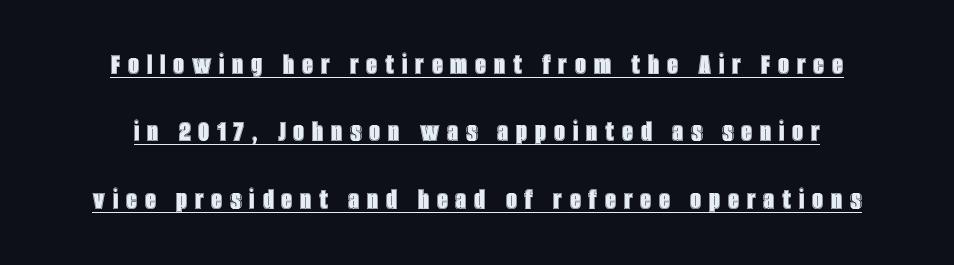
Quick note: not italic, upright. The paragraph has two soft edges and a firm central axis. Between one letter and the next there's a generous, obvious gap. Underlined type. A great deal of white space separates one row of letters from the next. Character widths vary here, with narrow letters taking less room than wide ones.
